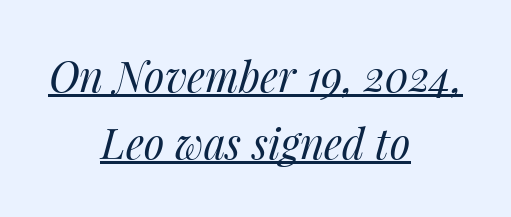
Q: Is the text bold? A: No.
Q: Is the text italic (slanted)? A: Yes, it leans right by about 14 degrees.
Q: Is the text underlined? A: Yes.
Q: How is the paragraph aligned? A: Centered.
Q: Is the spacing between letters normal or unusually wide? A: Normal.
Q: Is the spacing between lines tight, normal or loose? A: Normal.
Q: Width (condensed, normal, or wide)? A: Normal.
Q: Stroke contrast? A: Medium.
Q: x-height? A: Medium.
Q: Monospaced? A: No.
